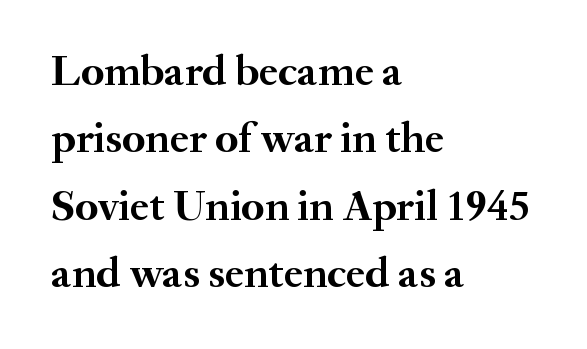
{"serif": "yes", "italic": "no", "bold": "yes", "weight": "semibold", "width": "normal", "stroke_contrast": "medium", "x_height": "small", "monospaced": "no", "underline": "no", "align": "left", "line_spacing": "normal", "line_spacing_ratio": 1.53, "letter_spacing": "normal", "letter_spacing_em": 0.0, "glyph_px": 44}
